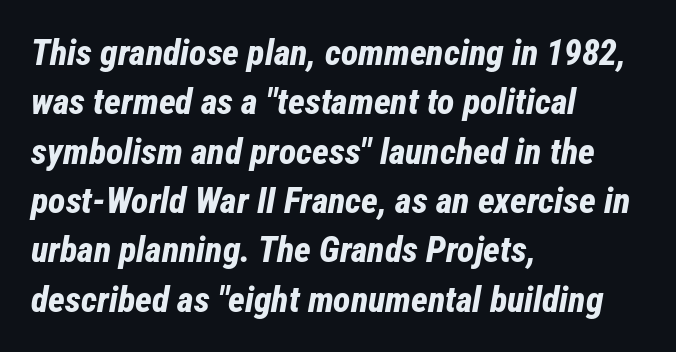
The image shows 36 px bold, condensed type, italic (leaning right); set left-aligned, normal line spacing (1.37x), normal letter spacing, not underlined; low stroke contrast and a medium x-height.
